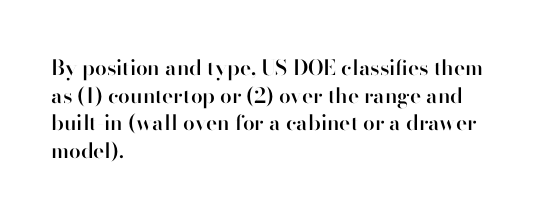
{"italic": "no", "bold": "semi", "underline": "no", "align": "left", "line_spacing": "normal", "line_spacing_ratio": 1.32, "letter_spacing": "normal", "letter_spacing_em": 0.0, "glyph_px": 21}
